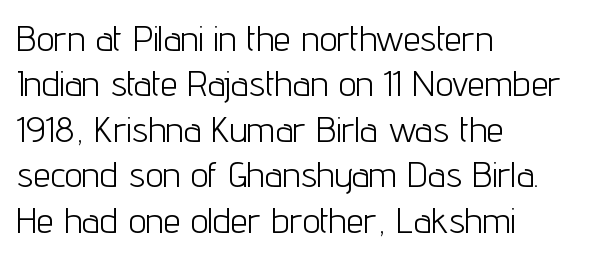
The image shows 35 px light, condensed sans-serif type, upright; set left-aligned, normal line spacing (1.3x), normal letter spacing, not underlined; low stroke contrast and a medium x-height.
